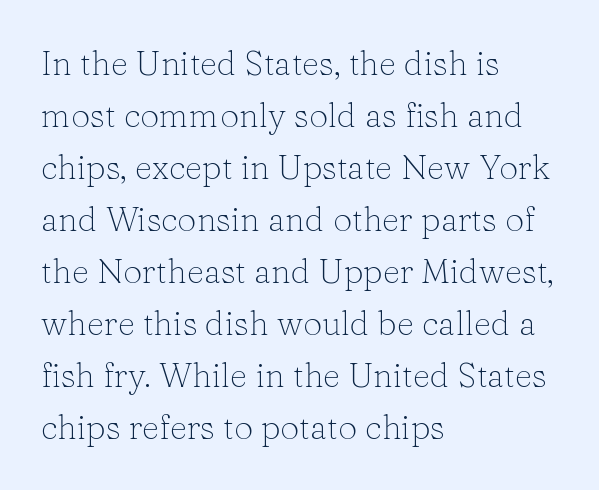
{"serif": "yes", "italic": "no", "bold": "no", "weight": "light", "width": "normal", "stroke_contrast": "low", "x_height": "medium", "monospaced": "no", "underline": "no", "align": "left", "line_spacing": "normal", "line_spacing_ratio": 1.53, "letter_spacing": "normal", "letter_spacing_em": 0.0, "glyph_px": 34}
